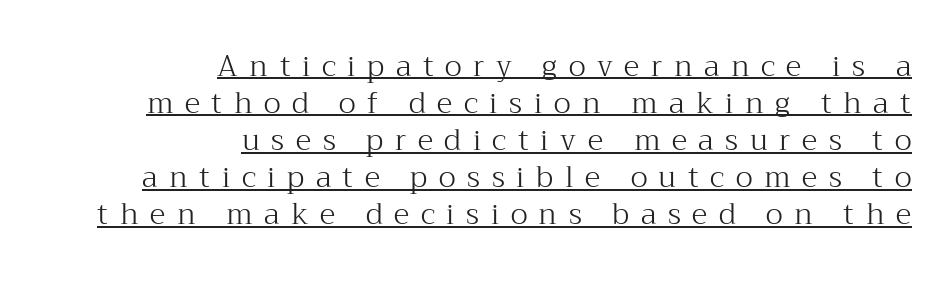
Q: Is the text bold? A: No.
Q: Is the text italic (slanted)? A: No, it is upright.
Q: Is the typeface a serif or a sans-serif typeface? A: Serif.
Q: Is the text underlined? A: Yes.
Q: How is the paragraph aligned? A: Right-aligned.
Q: Is the spacing between letters normal or unusually wide? A: Unusually wide.
Q: Is the spacing between lines tight, normal or loose? A: Normal.
Q: Width (condensed, normal, or wide)? A: Normal.
Q: Stroke contrast? A: Medium.
Q: x-height? A: Medium.
Q: Monospaced? A: No.
